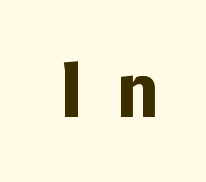
The image shows 73 px bold sans-serif type, upright; set unusually wide letter spacing (+0.46 em), not underlined; low stroke contrast and a medium x-height.
